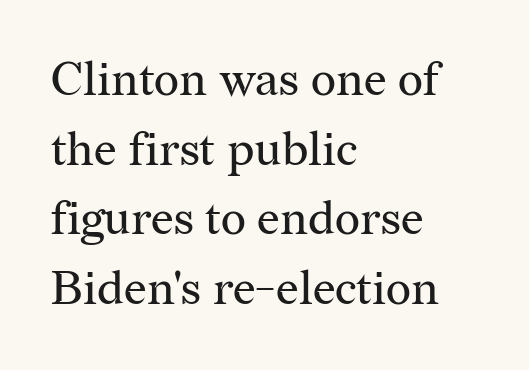
The image shows 48 px regular-weight serif type, upright; set left-aligned, normal line spacing (1.45x), normal letter spacing, not underlined; medium stroke contrast and a medium x-height.
